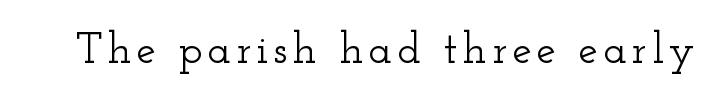
The image shows 44 px wide serif type, upright; set not underlined; low stroke contrast and a small x-height.
